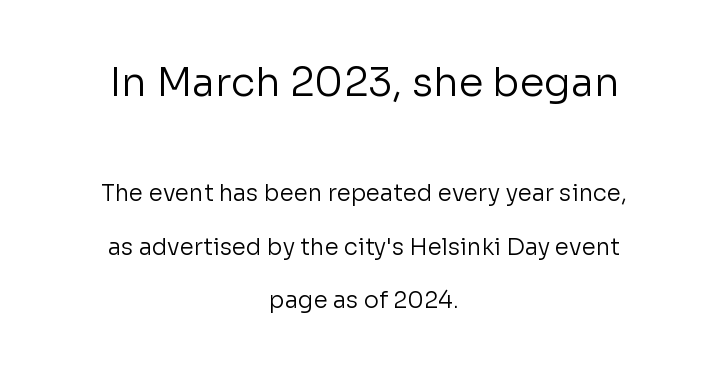
The image shows 40 px regular-weight sans-serif type, upright; set centered, loose line spacing (2.33x), normal letter spacing, not underlined; the first (top) block is 1.74x larger; low stroke contrast and a medium x-height.
